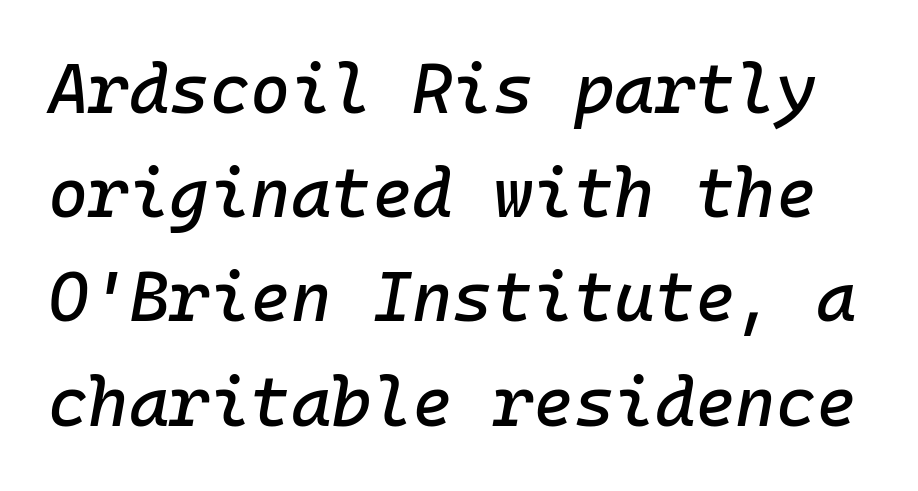
Compared with ordinary roman type, these characters are visibly tilted. Plain, unruled lines of type. Regular leading. Between one letter and the next there's only the usual sliver of space. Fixed-width glyphs throughout — classic coding-font behaviour.
